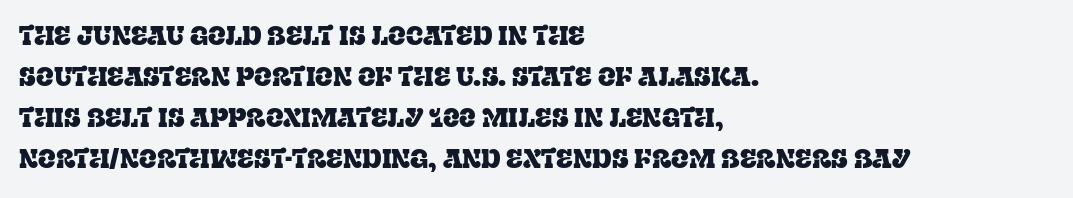
The image shows 26 px text type, upright; set left-aligned, normal line spacing (1.58x), normal letter spacing, not underlined.
